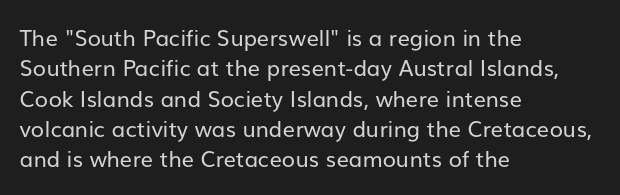
A quiet, ordinary-to-light weight characterises the typeface. The text block is weighted toward the left margin, trailing off unevenly rightward. This rendering leaves character spacing at its baseline value. Characters remain perfectly vertical along every line. The strip under each line holds only bare page.
